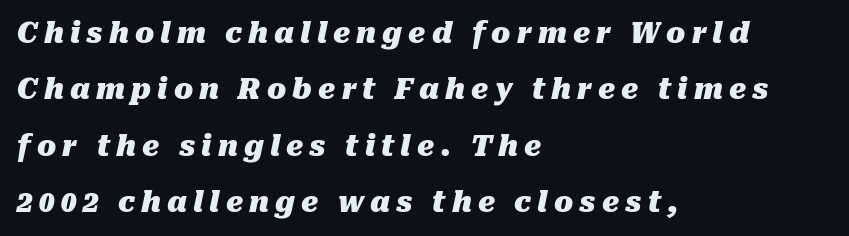
{"italic": "yes", "lean": "right", "slant_degrees": 10, "bold": "yes", "weight": "heavy", "width": "normal", "stroke_contrast": "medium", "x_height": "medium", "monospaced": "no", "underline": "no", "align": "left", "line_spacing": "loose", "line_spacing_ratio": 2.01, "letter_spacing": "wide", "letter_spacing_em": 0.22, "glyph_px": 28}
